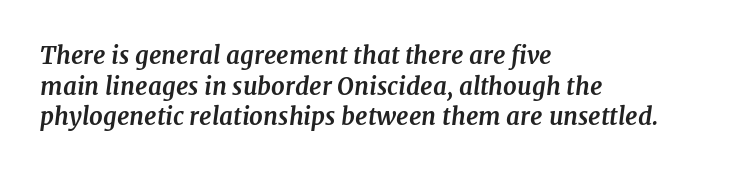
Q: Is the text bold? A: Yes.
Q: Is the text italic (slanted)? A: Yes, it leans right by about 7 degrees.
Q: Is the text underlined? A: No.
Q: How is the paragraph aligned? A: Left-aligned.
Q: Is the spacing between letters normal or unusually wide? A: Normal.
Q: Is the spacing between lines tight, normal or loose? A: Normal.
